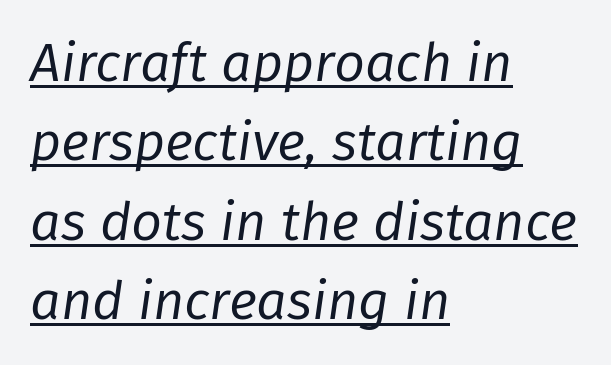
Q: Is the text bold? A: No.
Q: Is the text italic (slanted)? A: Yes, it leans right by about 8 degrees.
Q: Is the text underlined? A: Yes.
Q: How is the paragraph aligned? A: Left-aligned.
Q: Is the spacing between letters normal or unusually wide? A: Normal.
Q: Is the spacing between lines tight, normal or loose? A: Normal.
Q: Width (condensed, normal, or wide)? A: Normal.
Q: Stroke contrast? A: Low.
Q: x-height? A: Medium.
Q: Monospaced? A: No.
